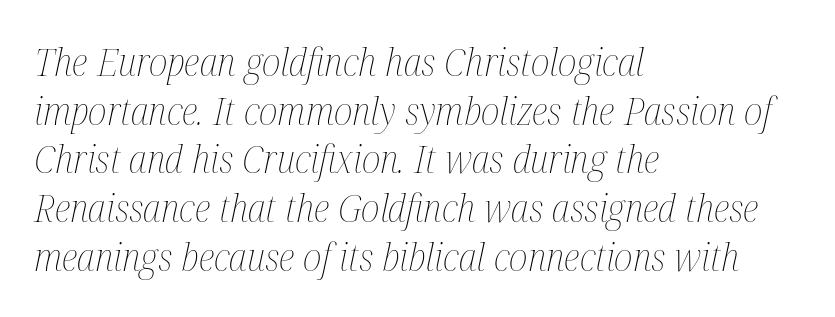
{"italic": "yes", "lean": "right", "slant_degrees": 12, "bold": "no", "weight": "thin", "width": "condensed", "stroke_contrast": "medium", "x_height": "medium", "monospaced": "no", "underline": "no", "align": "left", "line_spacing": "normal", "line_spacing_ratio": 1.25, "letter_spacing": "normal", "letter_spacing_em": 0.0, "glyph_px": 39}
